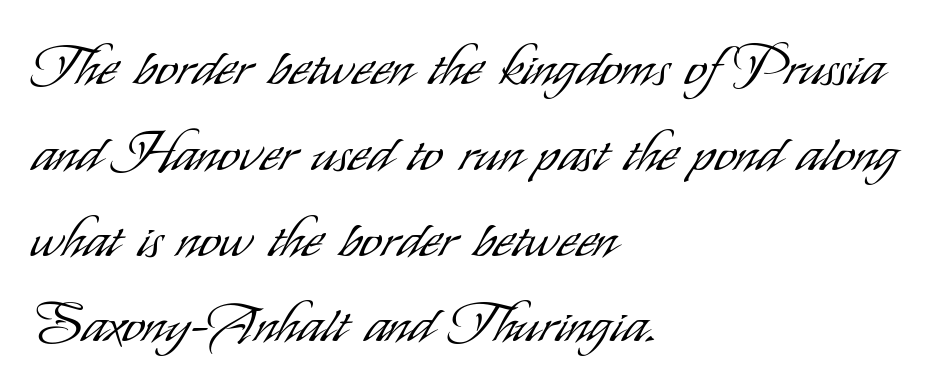
The image shows 55 px light, condensed sans-serif type; set left-aligned, normal line spacing (1.56x), normal letter spacing, not underlined; low stroke contrast and a small x-height.
